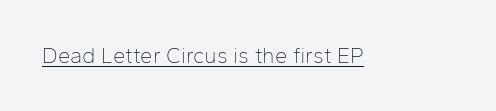
Q: Is the text bold? A: No.
Q: Is the text italic (slanted)? A: No, it is upright.
Q: Is the text underlined? A: Yes.
Q: Is the spacing between letters normal or unusually wide? A: Normal.
